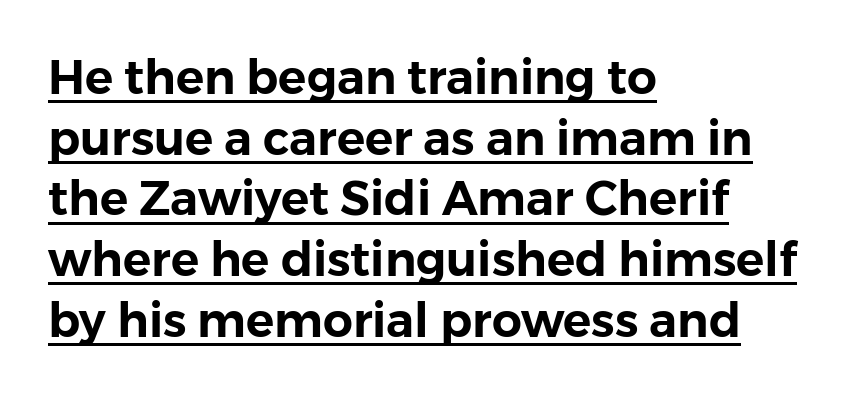
The image shows 47 px sans-serif type, upright; set left-aligned, normal line spacing (1.29x), normal letter spacing, underlined; low stroke contrast and a medium x-height.
